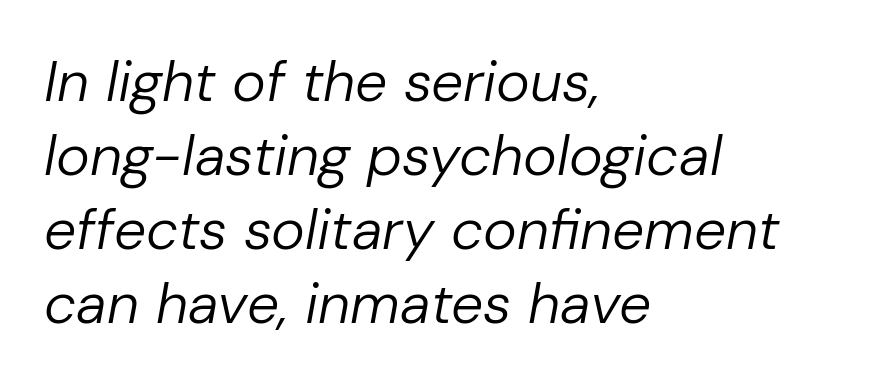
Alignment: flush left. Plain, unruled lines of type. A normal amount of white space separates one row of letters from the next. There's an unmistakable incline to the writing here.
